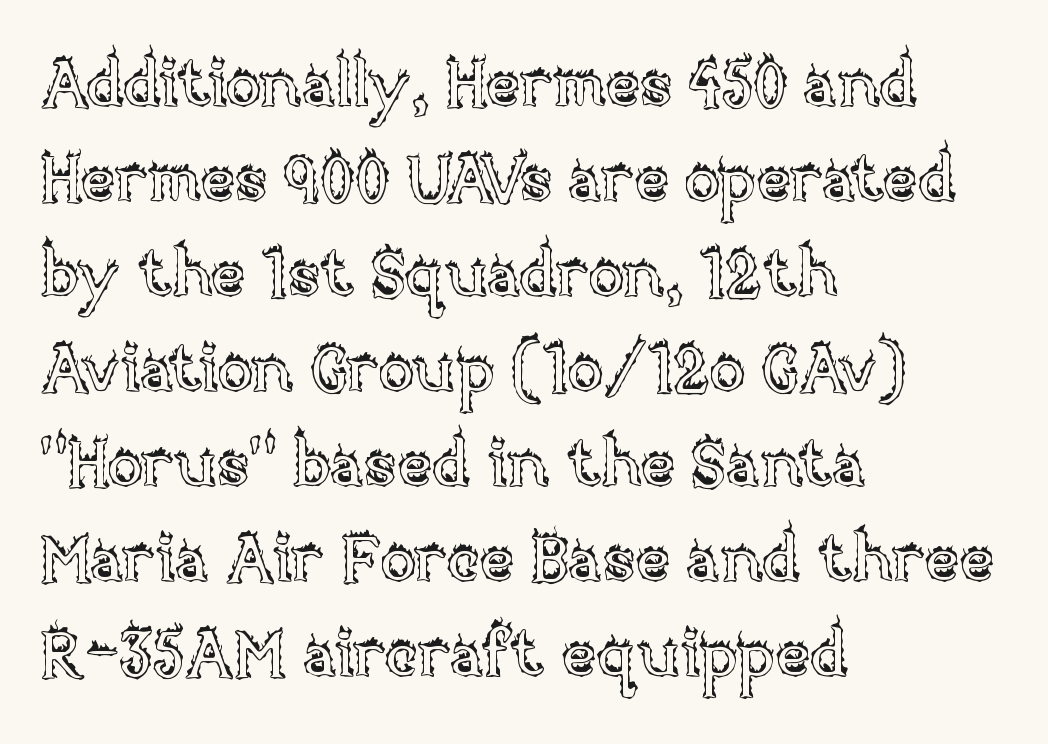
These lines are rendered in a variable-pitch font. Decoration check: the copy has no underline. A classic flush-left, rag-right setting is used for this passage. Nope, not italic — everything's standing straight.
